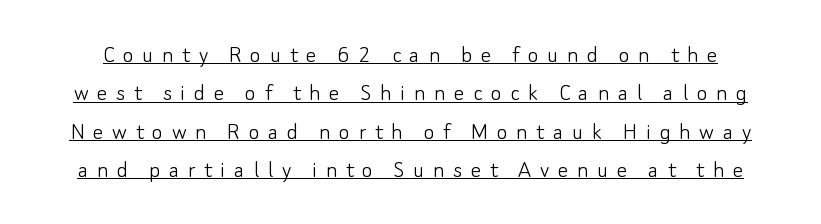
{"italic": "no", "bold": "no", "underline": "yes", "line_spacing": "normal", "line_spacing_ratio": 1.48, "letter_spacing": "wide", "letter_spacing_em": 0.33, "glyph_px": 26}
